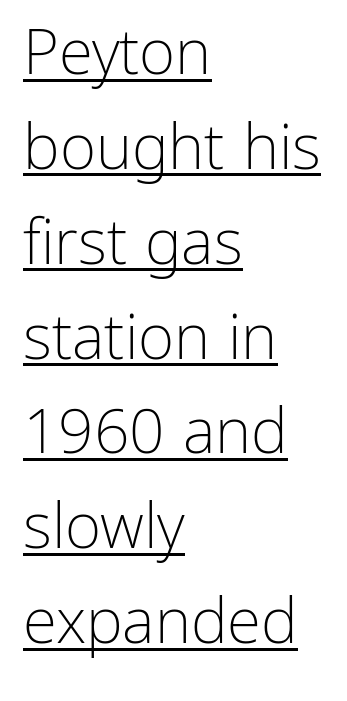
Line spacing here is normal. Stem width sits at or under what a default text font uses. Standard letterfit; no display-style spreading of the glyphs. The designer went with a sans here, leaving each stem footless.
